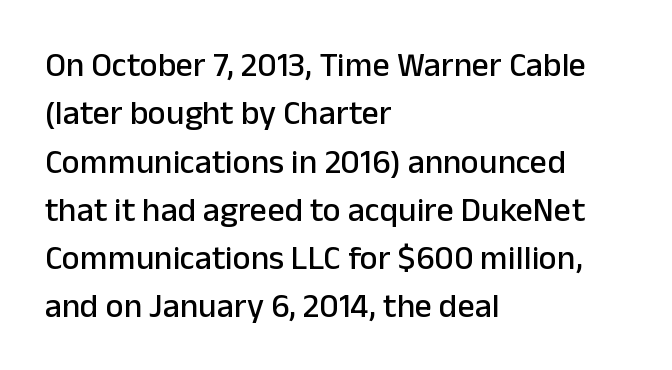
Plain, unruled lines of type. These lines were composed using upright roman letters. The face used here is proportionally spaced, like ordinary book or web type. In CSS terms this would be text-align: left. Summary of vertical rhythm: regular, with standard interline spacing. The letters carry no serifs — their stems end cleanly without finishing strokes.
